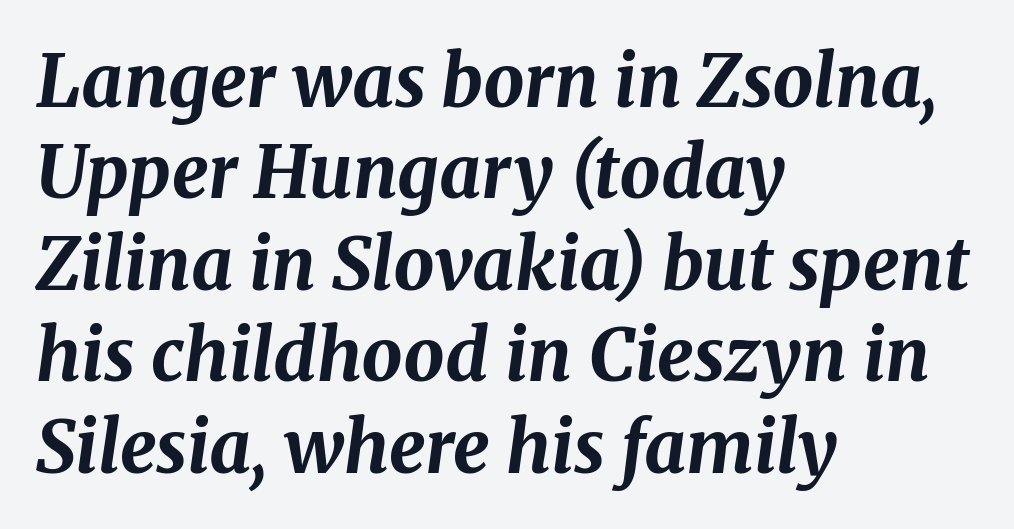
{"italic": "yes", "lean": "right", "slant_degrees": 8, "bold": "yes", "weight": "bold", "width": "normal", "stroke_contrast": "medium", "x_height": "medium", "monospaced": "no", "underline": "no", "align": "left", "line_spacing": "normal", "line_spacing_ratio": 1.27, "letter_spacing": "normal", "letter_spacing_em": 0.0, "glyph_px": 72}
